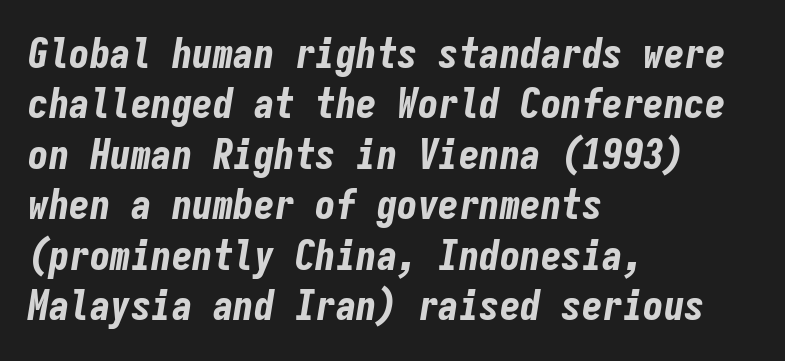
{"italic": "yes", "lean": "right", "slant_degrees": 9, "bold": "yes", "weight": "bold", "width": "condensed", "stroke_contrast": "low", "x_height": "medium", "monospaced": "yes", "underline": "no", "align": "left", "line_spacing_ratio": 1.23, "letter_spacing": "normal", "letter_spacing_em": 0.0, "glyph_px": 41}
